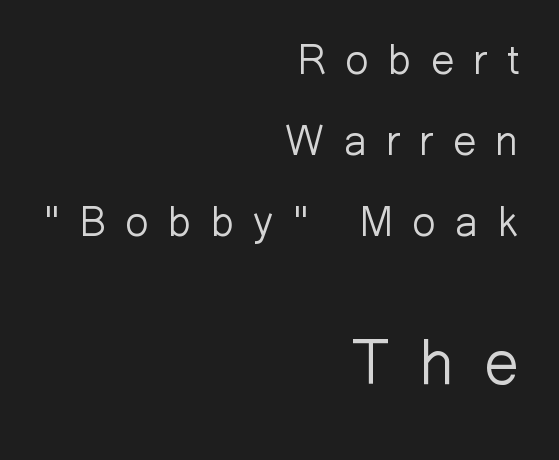
{"serif": "no", "italic": "no", "bold": "no", "weight": "light", "width": "normal", "stroke_contrast": "low", "x_height": "medium", "monospaced": "no", "underline": "no", "align": "right", "line_spacing": "loose", "line_spacing_ratio": 1.98, "letter_spacing": "wide", "letter_spacing_em": 0.48, "larger_block": "second", "size_ratio": 1.51, "glyph_px": 62}
